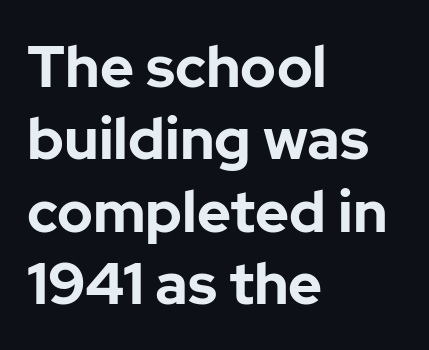
Glyph-to-glyph distance matches everyday printed text. Ordinary non-slanted type is in use. The passage shown is typed in a proportional face where columns would drift. Successive baselines arrive at the customary interval. The space beneath each line is pristine and unruled.
